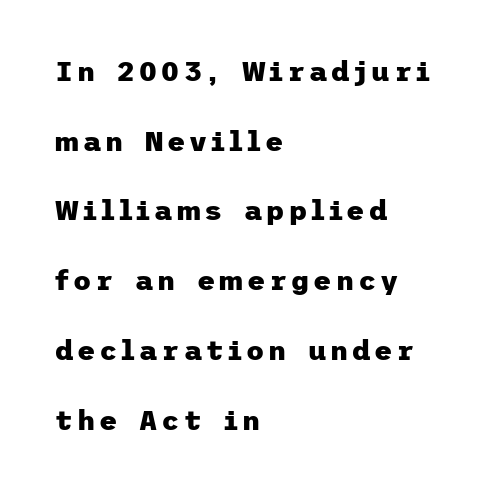
Q: Is the text bold? A: Yes.
Q: Is the text italic (slanted)? A: No, it is upright.
Q: Is the typeface a serif or a sans-serif typeface? A: Sans-serif.
Q: Is the text underlined? A: No.
Q: How is the paragraph aligned? A: Left-aligned.
Q: Is the spacing between lines tight, normal or loose? A: Loose.
Q: Width (condensed, normal, or wide)? A: Normal.
Q: Stroke contrast? A: Low.
Q: x-height? A: Medium.
